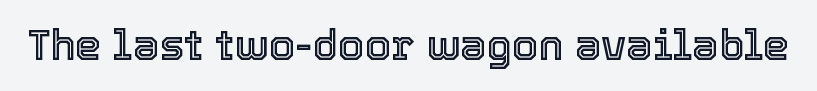
In terms of letterspacing, this is plain default setting. A roman cut, with each character standing at attention. Varying glyph widths throughout — classic text-font behaviour. Underlining? Definitely not there.
